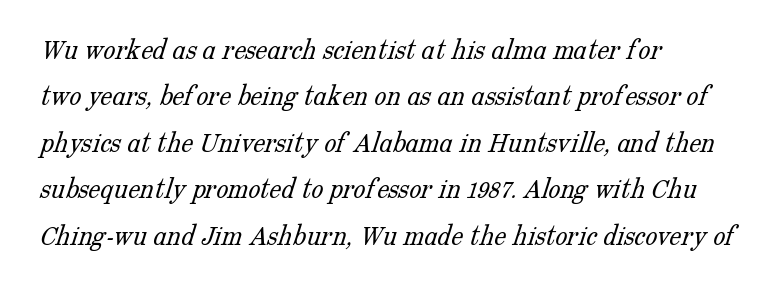
The image shows 30 px light serif type; set left-aligned, normal line spacing (1.55x), normal letter spacing, not underlined; low stroke contrast and a medium x-height.
